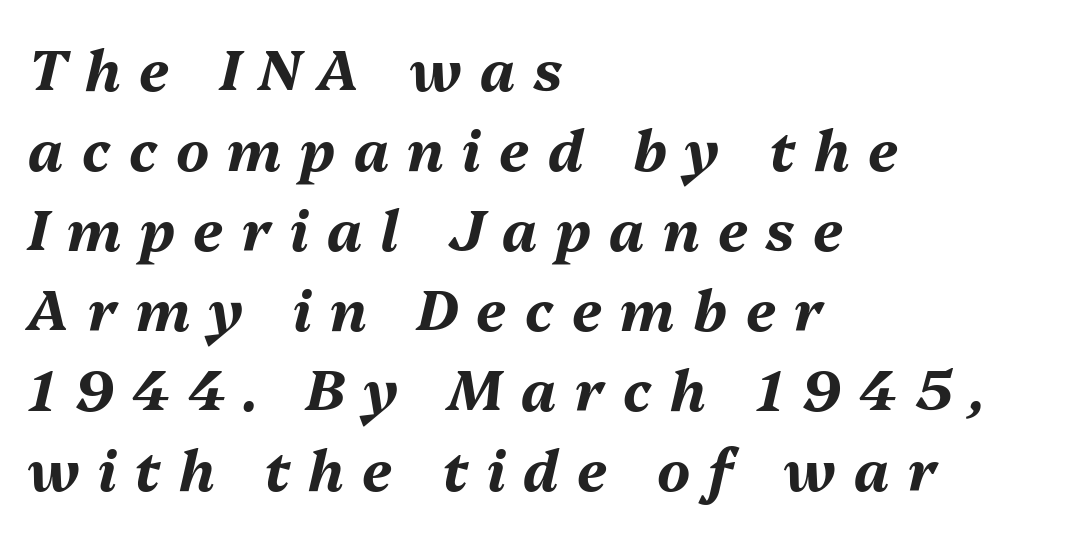
Q: Is the text bold? A: Yes.
Q: Is the text italic (slanted)? A: Yes, it leans right by about 13 degrees.
Q: Is the text underlined? A: No.
Q: How is the paragraph aligned? A: Left-aligned.
Q: Is the spacing between letters normal or unusually wide? A: Unusually wide.
Q: Is the spacing between lines tight, normal or loose? A: Normal.
Q: Width (condensed, normal, or wide)? A: Normal.
Q: Stroke contrast? A: Medium.
Q: x-height? A: Medium.
Q: Monospaced? A: No.
